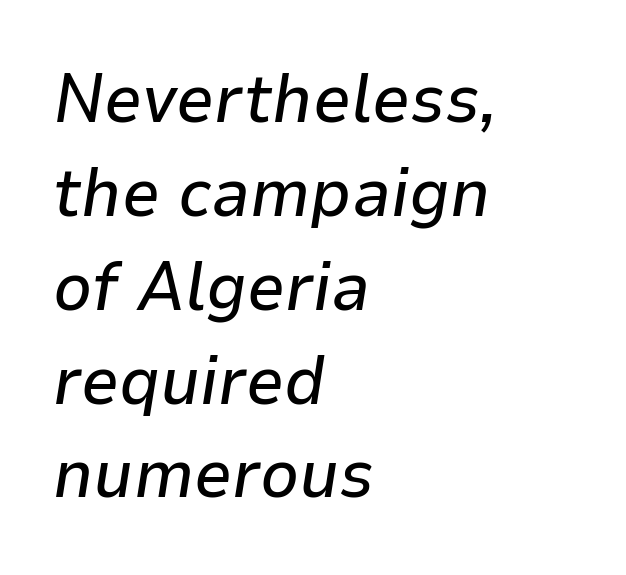
Q: Is the text italic (slanted)? A: Yes, it leans right by about 9 degrees.
Q: Is the text underlined? A: No.
Q: How is the paragraph aligned? A: Left-aligned.
Q: Is the spacing between letters normal or unusually wide? A: Normal.
Q: Is the spacing between lines tight, normal or loose? A: Normal.
Q: Width (condensed, normal, or wide)? A: Normal.
Q: Stroke contrast? A: Low.
Q: x-height? A: Medium.
Q: Monospaced? A: No.
